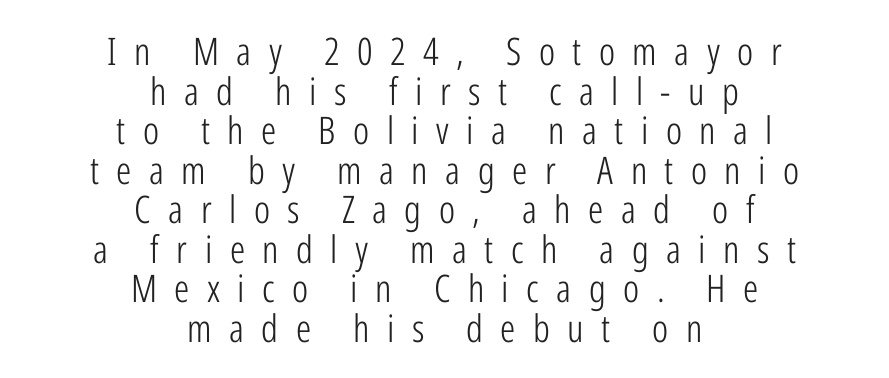
The image shows 38 px light, condensed sans-serif type, upright; set centered, tight line spacing (1.04x), unusually wide letter spacing (+0.46 em), not underlined; low stroke contrast and a medium x-height.
